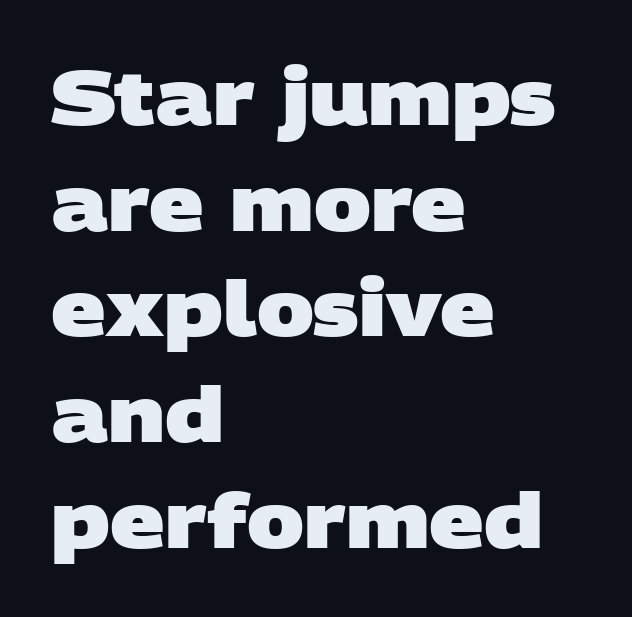
Standard letterfit; no display-style spreading of the glyphs. Vertical spacing — default. Note the varied advance widths — an 'i' is clearly narrower than an 'm'. Glance below the letters and you will spot only blank space.
